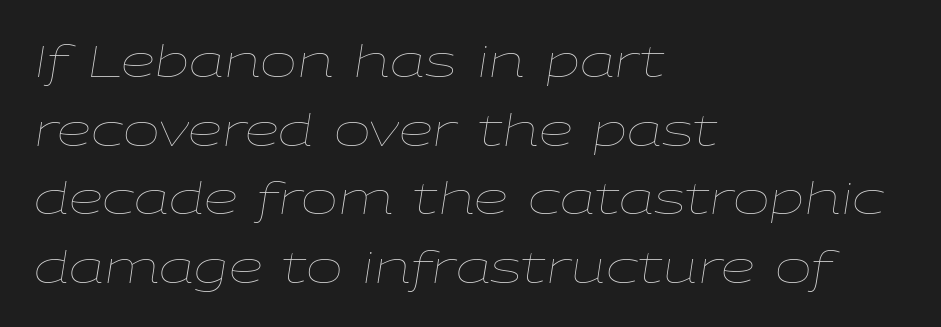
Type without underlining. The font's italic variant was chosen for this text. Words appear dense and cohesive because spacing is normal. Stroke thickness stays within the range of a standard reading face or lighter. The text block is weighted toward the left margin, trailing off unevenly rightward.
